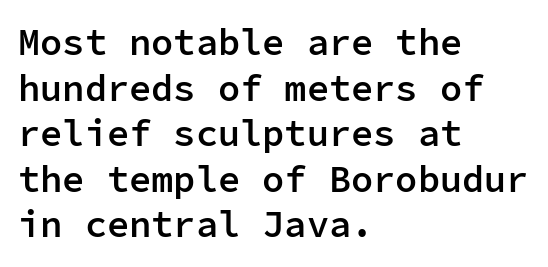
{"serif": "no", "italic": "no", "bold": "semi", "weight": "semibold", "width": "normal", "stroke_contrast": "low", "x_height": "medium", "monospaced": "yes", "underline": "no", "align": "left", "line_spacing_ratio": 1.23, "letter_spacing": "normal", "letter_spacing_em": 0.0, "glyph_px": 37}
